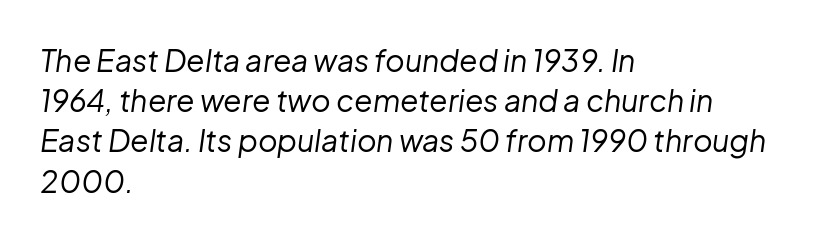
The image shows 30 px regular-weight type, italic (leaning right); set left-aligned, normal line spacing (1.34x), normal letter spacing, not underlined; low stroke contrast and a medium x-height.
